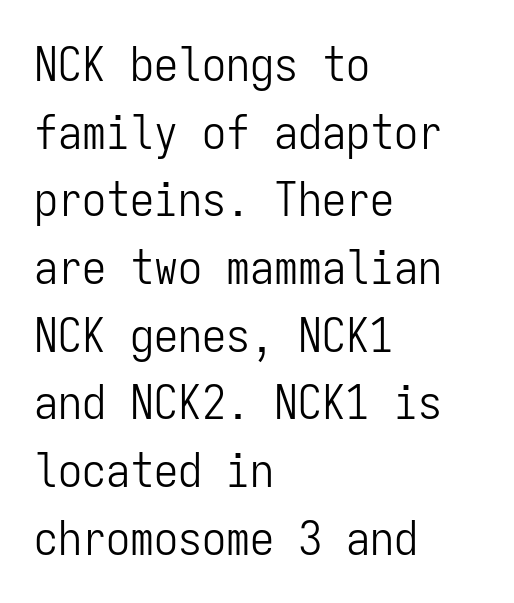
The letters march in equal steps, a hallmark of fixed-pitch type. Compared with a centered layout, this one pins lines to the left instead. Regular leading. This sample uses an upright cut, with every glyph sitting square on the baseline. Default kerning and tracking; the words read as compact shapes.
